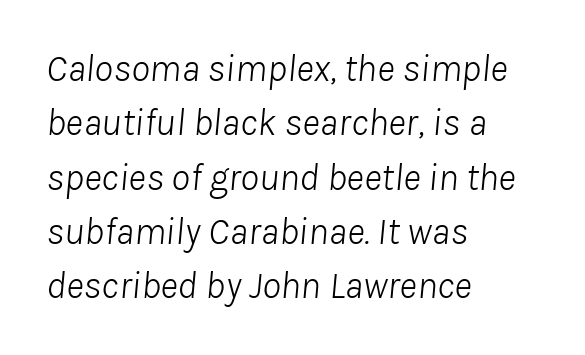
{"italic": "yes", "lean": "right", "slant_degrees": 8, "bold": "no", "weight": "light", "width": "normal", "stroke_contrast": "low", "x_height": "medium", "monospaced": "no", "underline": "no", "align": "left", "line_spacing": "normal", "line_spacing_ratio": 1.43, "letter_spacing": "normal", "letter_spacing_em": 0.0, "glyph_px": 38}
